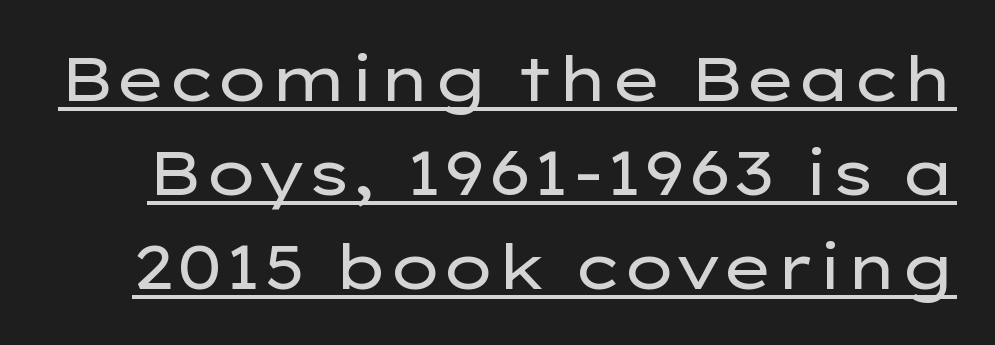
Q: Is the text bold? A: No.
Q: Is the text italic (slanted)? A: No, it is upright.
Q: Is the typeface a serif or a sans-serif typeface? A: Sans-serif.
Q: Is the text underlined? A: Yes.
Q: Is the spacing between letters normal or unusually wide? A: Normal.
Q: Is the spacing between lines tight, normal or loose? A: Normal.
Q: Width (condensed, normal, or wide)? A: Wide.
Q: Stroke contrast? A: Low.
Q: x-height? A: Medium.
Q: Monospaced? A: No.
